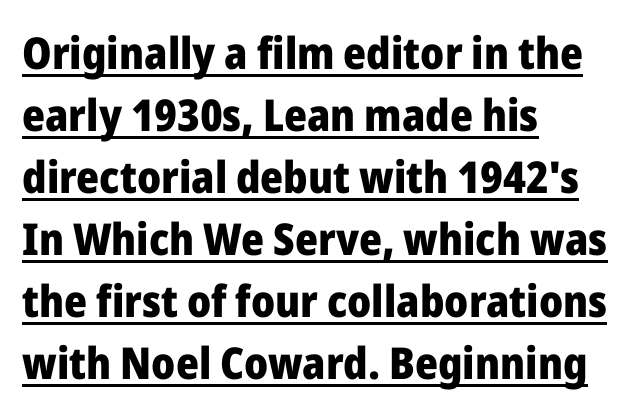
{"serif": "no", "italic": "no", "bold": "yes", "weight": "heavy", "width": "normal", "stroke_contrast": "low", "x_height": "medium", "monospaced": "no", "underline": "yes", "align": "left", "line_spacing": "normal", "line_spacing_ratio": 1.41, "letter_spacing": "normal", "letter_spacing_em": 0.0, "glyph_px": 44}
